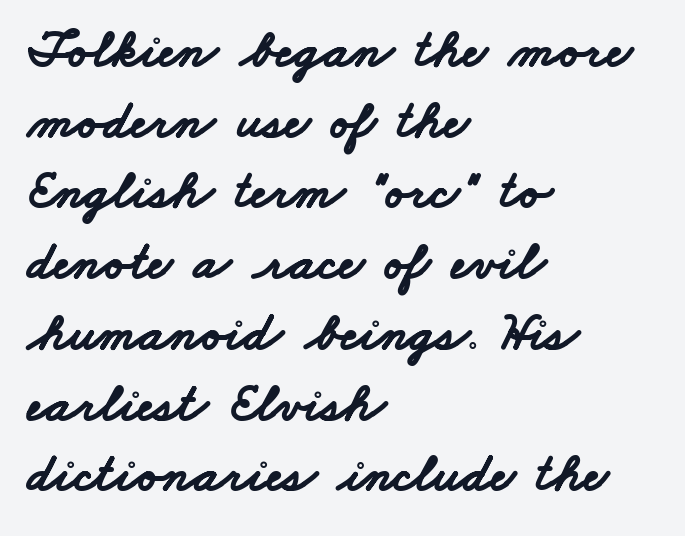
{"serif": "no", "bold": "yes", "weight": "bold", "width": "wide", "stroke_contrast": "low", "x_height": "small", "monospaced": "no", "underline": "no", "align": "left", "line_spacing": "normal", "line_spacing_ratio": 1.31, "letter_spacing": "normal", "letter_spacing_em": 0.0, "glyph_px": 54}
